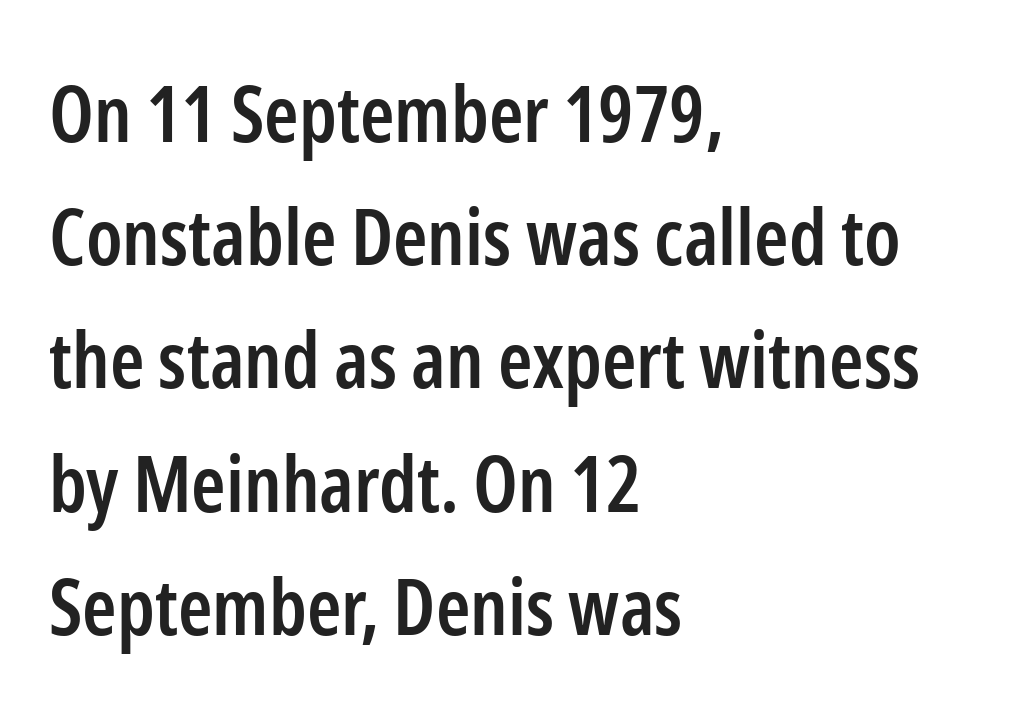
{"serif": "no", "italic": "no", "bold": "semi", "weight": "semibold", "width": "condensed", "stroke_contrast": "low", "x_height": "medium", "monospaced": "no", "underline": "no", "align": "left", "line_spacing": "normal", "line_spacing_ratio": 1.58, "letter_spacing": "normal", "letter_spacing_em": 0.0, "glyph_px": 78}
